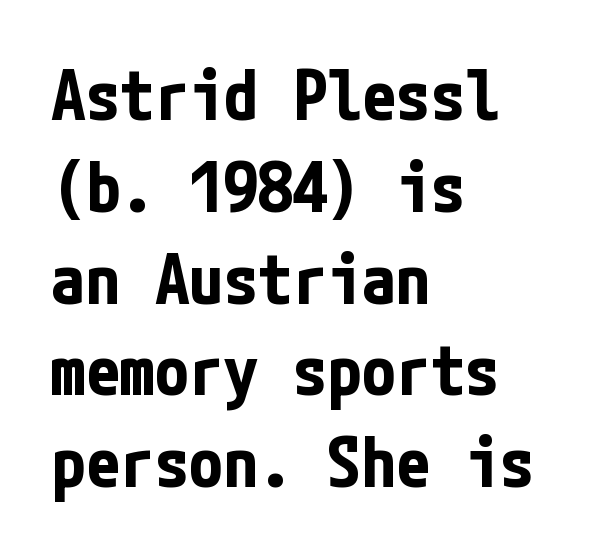
The image shows 69 px bold, condensed sans-serif type, upright; set left-aligned, normal line spacing (1.33x), normal letter spacing, not underlined; low stroke contrast and a medium x-height.
